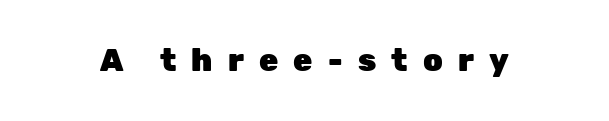
{"serif": "no", "italic": "no", "bold": "yes", "weight": "heavy", "width": "normal", "stroke_contrast": "low", "x_height": "medium", "monospaced": "no", "underline": "no", "letter_spacing": "wide", "letter_spacing_em": 0.49, "glyph_px": 31}
